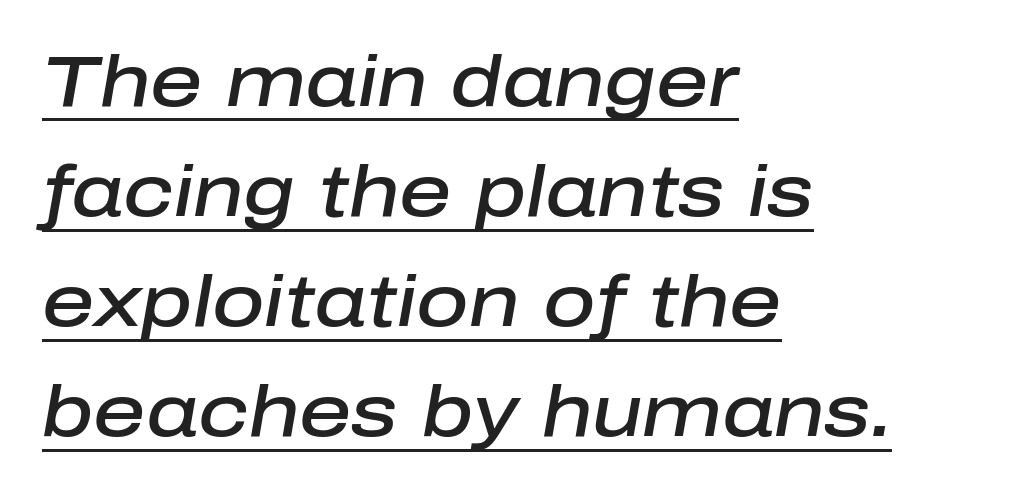
The image shows 72 px semibold type, italic (leaning right); set left-aligned, normal line spacing (1.53x), normal letter spacing, underlined; low stroke contrast and a medium x-height.
